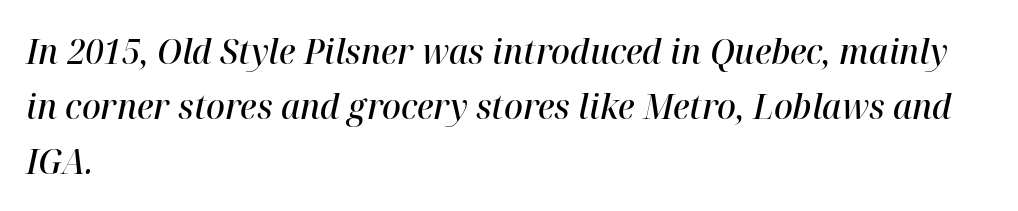
{"italic": "yes", "lean": "right", "slant_degrees": 12, "bold": "semi", "weight": "semibold", "width": "normal", "stroke_contrast": "high", "x_height": "medium", "monospaced": "no", "underline": "no", "align": "left", "line_spacing": "normal", "line_spacing_ratio": 1.57, "letter_spacing": "normal", "letter_spacing_em": 0.0, "glyph_px": 35}
